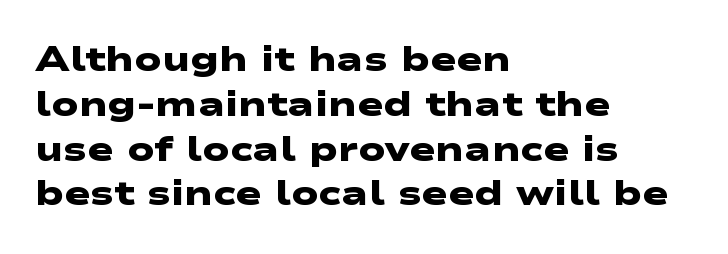
The image shows 35 px heavy, wide sans-serif type; set left-aligned, normal line spacing (1.28x), normal letter spacing, not underlined; low stroke contrast and a medium x-height.
